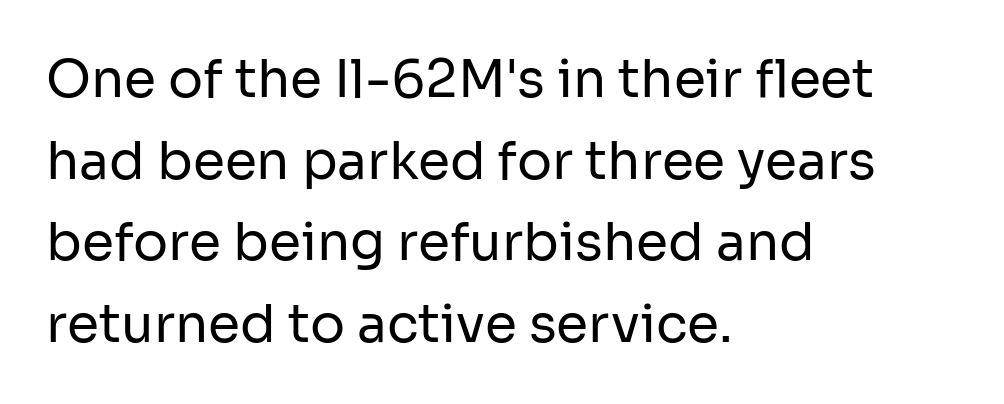
{"serif": "no", "italic": "no", "bold": "no", "weight": "regular", "width": "normal", "stroke_contrast": "low", "x_height": "medium", "monospaced": "no", "underline": "no", "align": "left", "line_spacing": "normal", "line_spacing_ratio": 1.57, "letter_spacing": "normal", "letter_spacing_em": 0.0, "glyph_px": 52}
